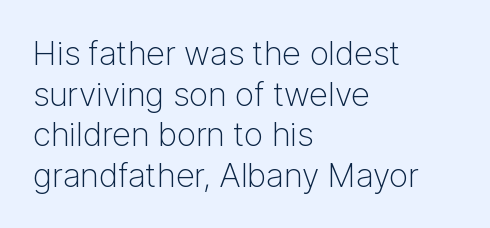
Check where the strokes stop: nothing finishes them off — pure sans. A quiet, ordinary-to-light weight characterises the typeface. If you drew a line through each stem, it would be perfectly vertical. These lines keep a tight, regular rhythm from letter to letter. Spacing verdict: proportional, widths tailored to each character.
